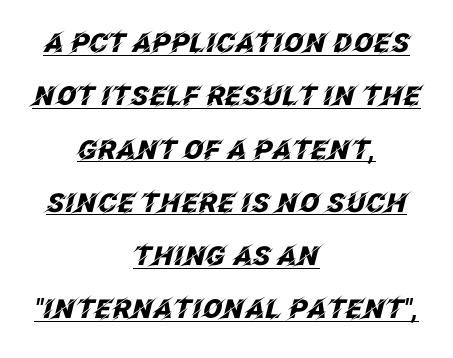
Italic? Definitely — the glyphs are oblique. Each line of the rendering has a horizontal stroke beneath the glyphs. The glyphs have the mass of a bold cut. Horizontal alignment here is central, giving a formal, balanced look. There is no visible air inserted between adjacent glyphs.
